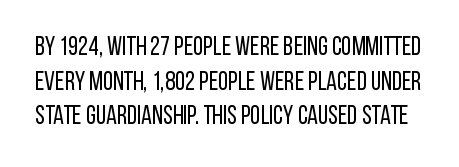
{"italic": "no", "bold": "no", "underline": "no", "line_spacing": "normal", "line_spacing_ratio": 1.33, "letter_spacing": "normal", "letter_spacing_em": 0.0, "glyph_px": 26}
